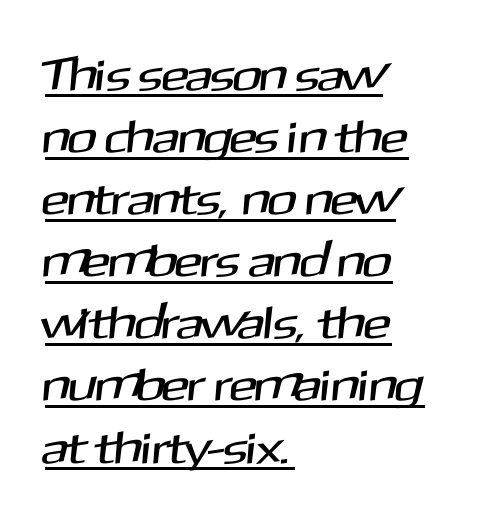
The image shows 46 px sans-serif type; set left-aligned, normal line spacing (1.35x), normal letter spacing, underlined; medium stroke contrast and a medium x-height.
